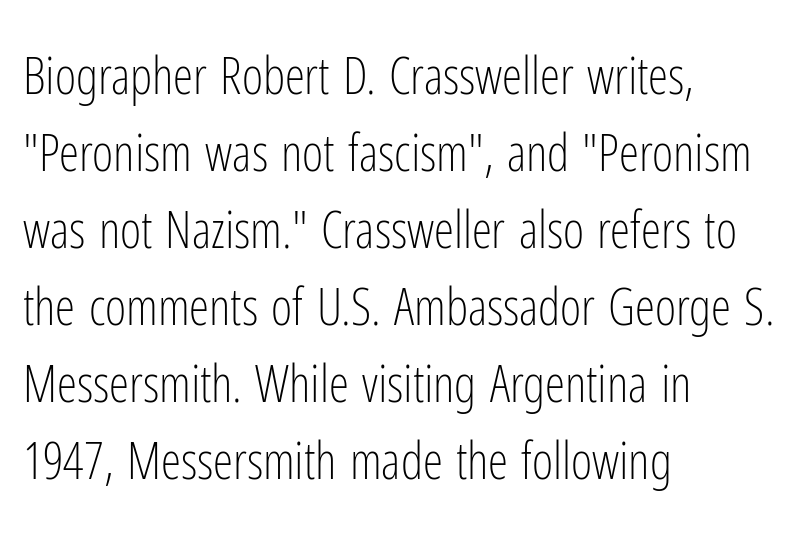
{"serif": "no", "italic": "no", "bold": "no", "weight": "light", "width": "condensed", "stroke_contrast": "low", "x_height": "medium", "monospaced": "no", "underline": "no", "align": "left", "line_spacing": "normal", "line_spacing_ratio": 1.51, "letter_spacing": "normal", "letter_spacing_em": 0.0, "glyph_px": 51}
